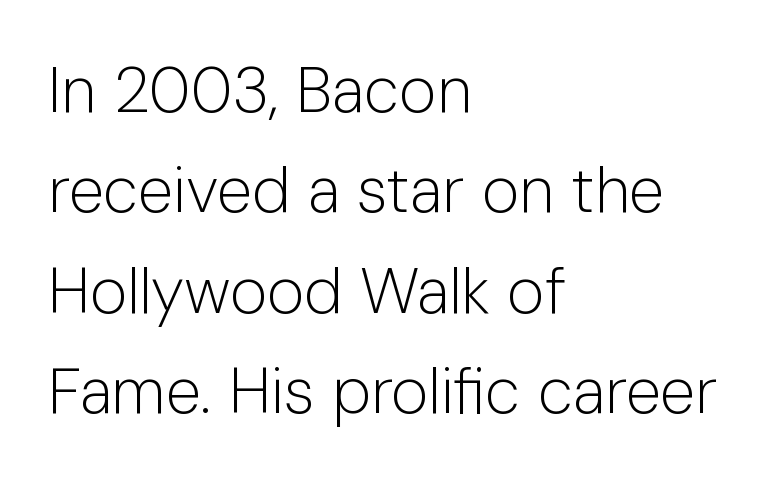
The image shows 64 px light sans-serif type, upright; set left-aligned, normal line spacing (1.57x), normal letter spacing, not underlined; low stroke contrast and a medium x-height.
